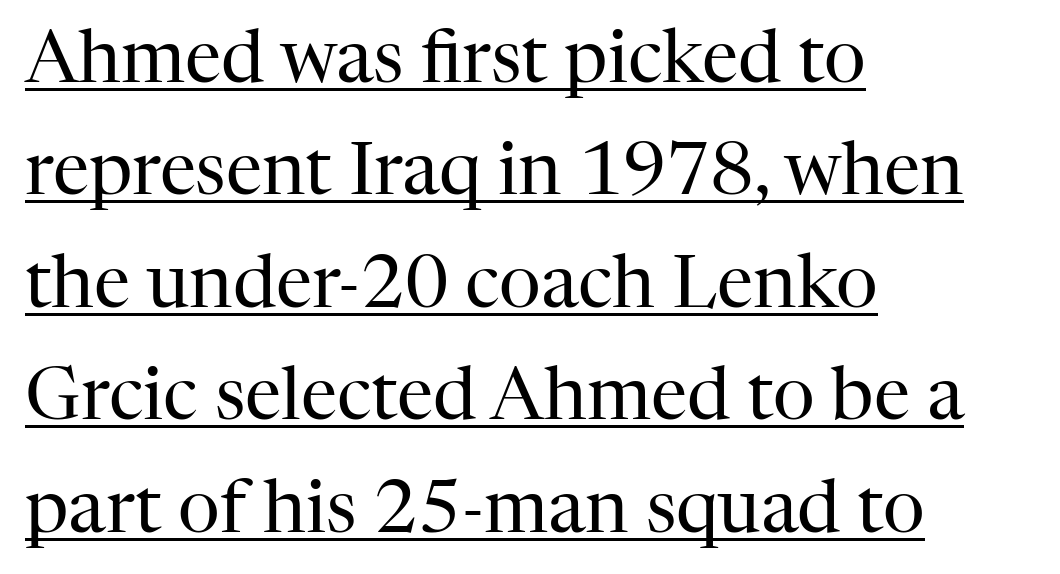
{"serif": "yes", "italic": "no", "bold": "no", "weight": "regular", "width": "normal", "stroke_contrast": "high", "x_height": "medium", "monospaced": "no", "underline": "yes", "align": "left", "line_spacing": "normal", "line_spacing_ratio": 1.54, "letter_spacing": "normal", "letter_spacing_em": 0.0, "glyph_px": 73}
